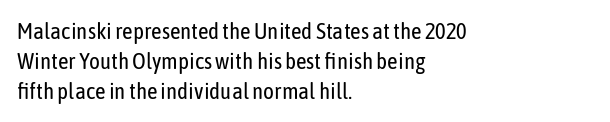
{"italic": "no", "bold": "no", "underline": "no", "align": "left", "line_spacing": "normal", "line_spacing_ratio": 1.31, "letter_spacing": "normal", "letter_spacing_em": 0.0, "glyph_px": 23}
